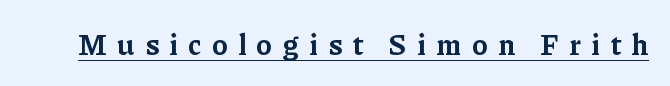
The image shows 29 px bold serif type, upright; set unusually wide letter spacing (+0.36 em), underlined; low stroke contrast and a medium x-height.
